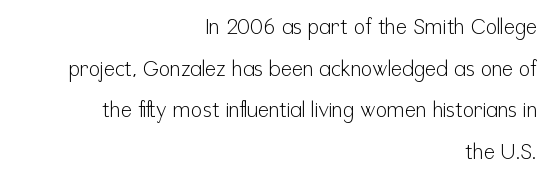
The image shows 21 px text type, upright; set right-aligned, loose line spacing (1.98x), normal letter spacing, not underlined.
